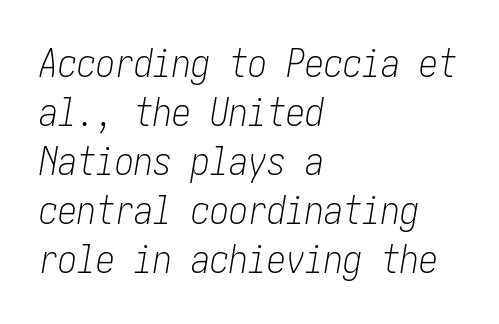
Glance below the letters and you will spot only blank space. Compared with typical paragraphs, the rows here are spaced about the same. Short and long lines alike share a common starting point at left. The type is set solid horizontally, with unmodified tracking. The specimen reads as italic at a glance.
